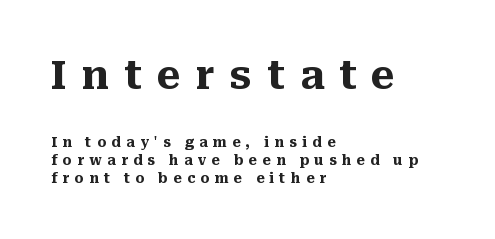
{"serif": "yes", "italic": "no", "bold": "yes", "weight": "heavy", "width": "normal", "stroke_contrast": "medium", "x_height": "medium", "monospaced": "no", "underline": "no", "align": "left", "line_spacing": "normal", "line_spacing_ratio": 1.28, "letter_spacing": "wide", "letter_spacing_em": 0.38, "larger_block": "first", "size_ratio": 2.86, "glyph_px": 40}
